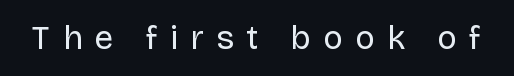
{"serif": "no", "italic": "no", "bold": "no", "weight": "regular", "width": "normal", "stroke_contrast": "low", "x_height": "large", "monospaced": "no", "underline": "no", "letter_spacing": "wide", "letter_spacing_em": 0.37, "glyph_px": 33}
